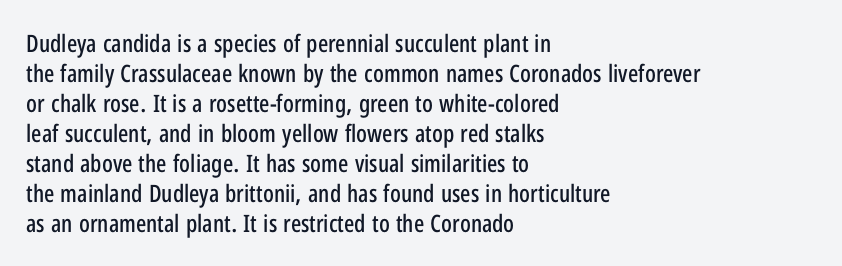
The lines in this sample share a left origin and differ only in where they stop. Tracking here is standard; glyphs follow each other at the usual distance. How would I describe the line gaps? Plain and ordinary. You can tell it's not italic because the verticals are truly vertical.
